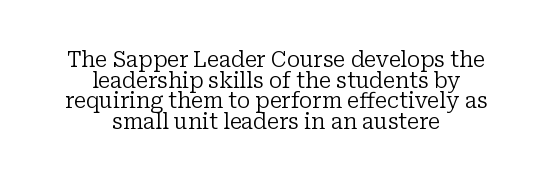
Is the block centered? Yes — each line is placed symmetrically about the middle. Tall strokes in this sample are plumb rather than angled. The font is comparable to plain body text, perhaps lighter. Does extra space separate the letters? No, they use regular spacing. The foot of each line stays bare and open. How would I describe the line gaps? Narrow and economical.
